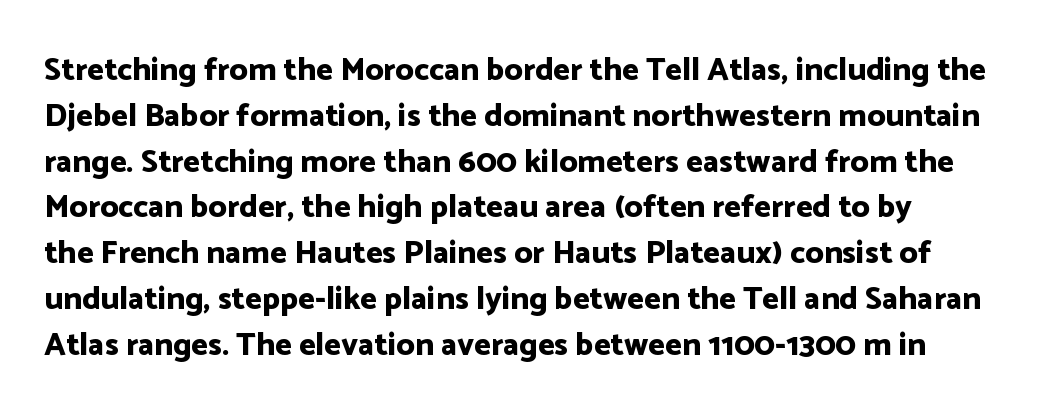
Reading down the block, your eye returns to a fixed left position each line. What stands out about the letter spacing? Nothing — it is the standard amount. The string is rendered with underlining switched off. A typesetter would mark this as roman, not italic.
